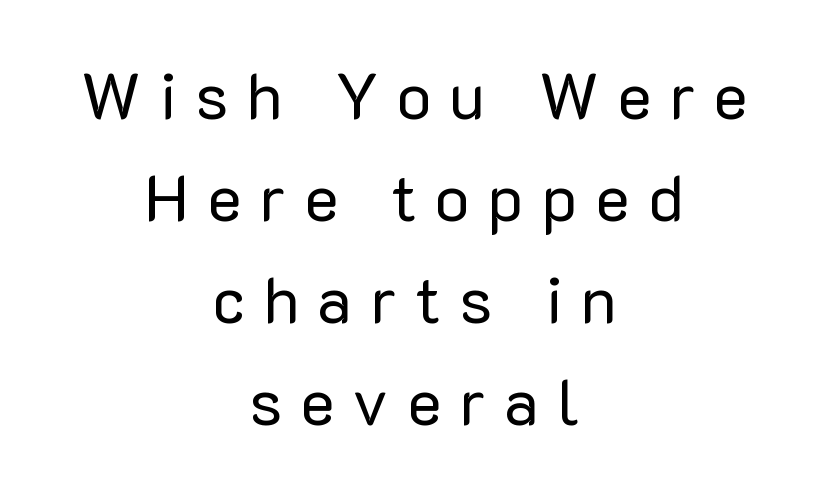
The image shows 65 px regular-weight sans-serif type, upright; set centered, normal line spacing (1.57x), unusually wide letter spacing (+0.28 em), not underlined; low stroke contrast and a medium x-height.
